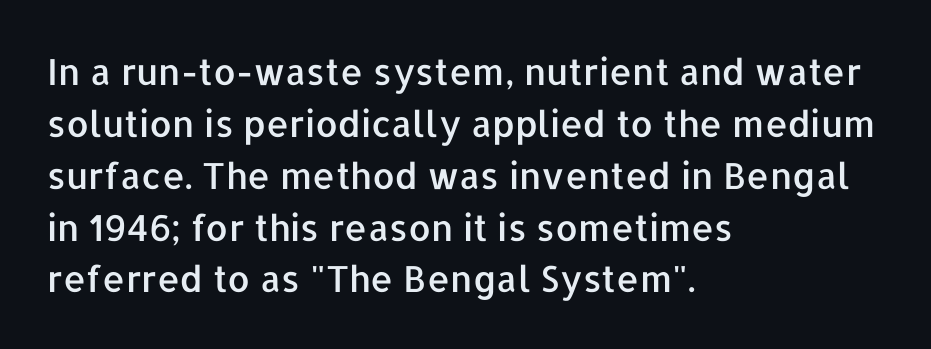
{"serif": "no", "italic": "no", "width": "normal", "stroke_contrast": "low", "x_height": "medium", "monospaced": "no", "underline": "no", "align": "left", "line_spacing": "normal", "line_spacing_ratio": 1.44, "letter_spacing": "normal", "letter_spacing_em": 0.0, "glyph_px": 36}
